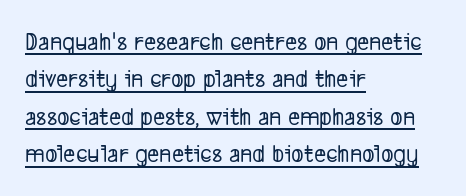
The image shows 26 px text type; set left-aligned, normal line spacing (1.44x), normal letter spacing, underlined.
